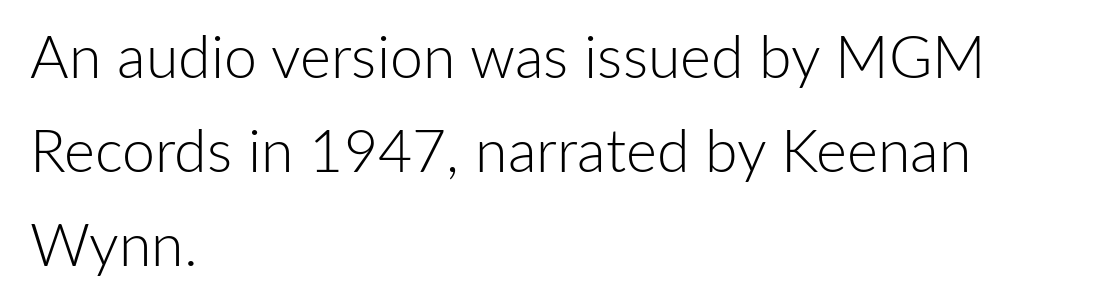
The image shows 59 px light sans-serif type, upright; set left-aligned, normal line spacing (1.59x), normal letter spacing, not underlined; low stroke contrast and a medium x-height.
